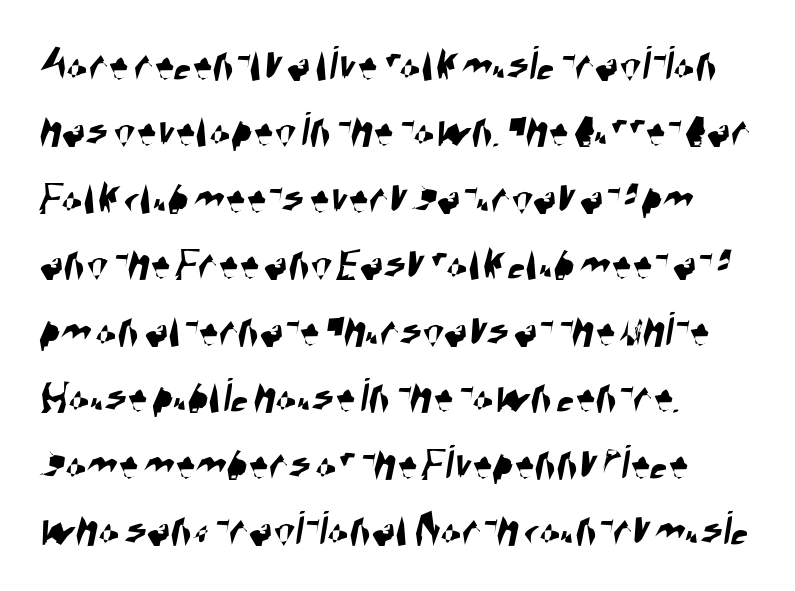
Q: Is the typeface a serif or a sans-serif typeface? A: Sans-serif.
Q: Is the text underlined? A: No.
Q: How is the paragraph aligned? A: Left-aligned.
Q: Is the spacing between letters normal or unusually wide? A: Normal.
Q: Is the spacing between lines tight, normal or loose? A: Normal.
Q: Width (condensed, normal, or wide)? A: Condensed.
Q: Stroke contrast? A: High.
Q: x-height? A: Large.
Q: Monospaced? A: No.
